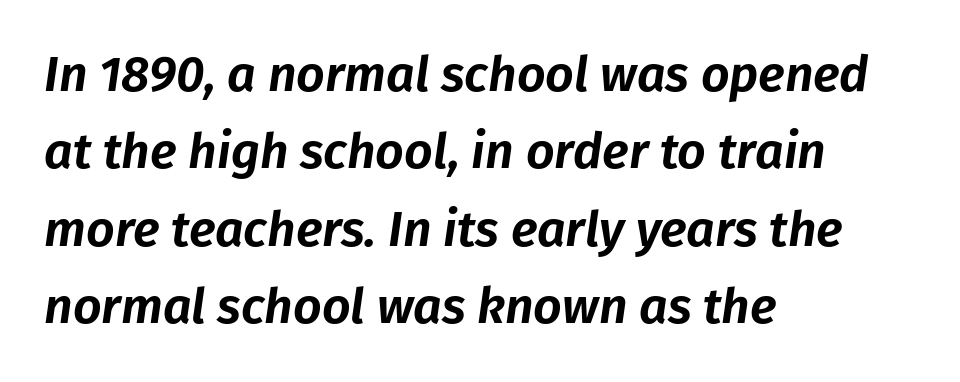
Q: Is the text italic (slanted)? A: Yes, it leans right by about 8 degrees.
Q: Is the text underlined? A: No.
Q: How is the paragraph aligned? A: Left-aligned.
Q: Is the spacing between letters normal or unusually wide? A: Normal.
Q: Is the spacing between lines tight, normal or loose? A: Normal.
Q: Width (condensed, normal, or wide)? A: Normal.
Q: Stroke contrast? A: Low.
Q: x-height? A: Medium.
Q: Monospaced? A: No.
